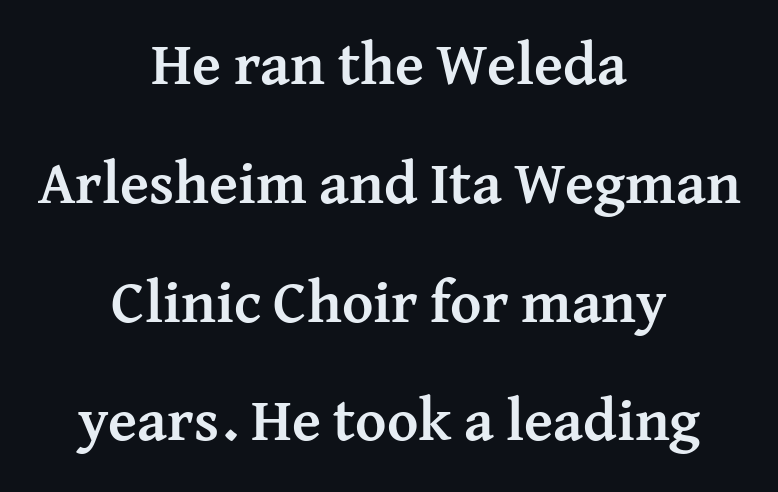
The image shows 60 px semibold serif type, upright; set centered, loose line spacing (1.98x), normal letter spacing, not underlined; medium stroke contrast and a medium x-height.
